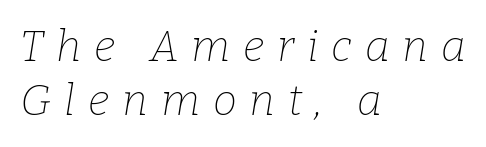
Q: Is the text bold? A: No.
Q: Is the text italic (slanted)? A: Yes, it leans right by about 9 degrees.
Q: Is the typeface a serif or a sans-serif typeface? A: Serif.
Q: Is the text underlined? A: No.
Q: How is the paragraph aligned? A: Left-aligned.
Q: Is the spacing between letters normal or unusually wide? A: Unusually wide.
Q: Is the spacing between lines tight, normal or loose? A: Normal.
Q: Width (condensed, normal, or wide)? A: Normal.
Q: Stroke contrast? A: Low.
Q: x-height? A: Medium.
Q: Monospaced? A: No.
